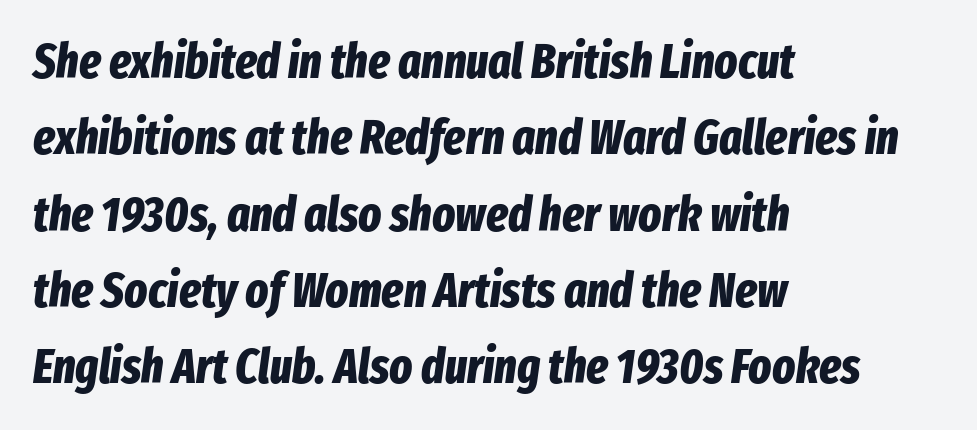
The image shows 48 px bold, condensed type, italic (leaning right); set left-aligned, normal line spacing (1.59x), normal letter spacing, not underlined; low stroke contrast and a medium x-height.
